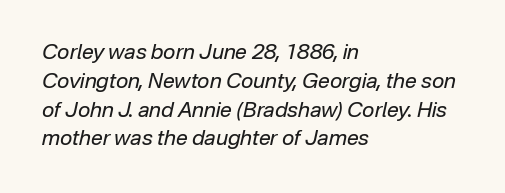
Vertical stems look standard width or narrower in stroke. Descender tails drop into unmarked territory. The leading is moderate, giving the passage an even texture. It's the slanting kind of type. The letters sit at their default tracking, neither squeezed nor spread. Each line starts at the same left margin while the right side varies.
